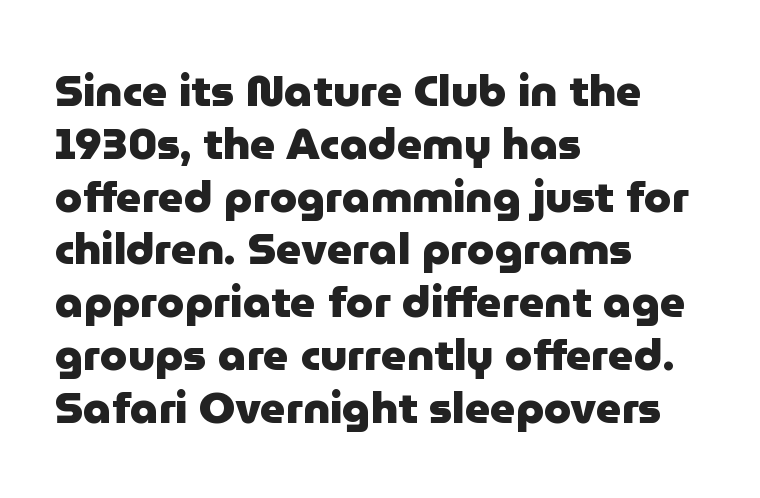
The image shows 44 px heavy sans-serif type, upright; set left-aligned, line spacing 1.2x, normal letter spacing, not underlined; low stroke contrast and a medium x-height.
